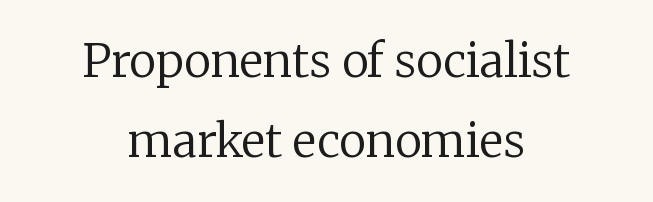
Q: Is the text bold? A: No.
Q: Is the text italic (slanted)? A: No, it is upright.
Q: Is the typeface a serif or a sans-serif typeface? A: Serif.
Q: Is the text underlined? A: No.
Q: How is the paragraph aligned? A: Centered.
Q: Is the spacing between letters normal or unusually wide? A: Normal.
Q: Width (condensed, normal, or wide)? A: Normal.
Q: Stroke contrast? A: Low.
Q: x-height? A: Medium.
Q: Monospaced? A: No.
